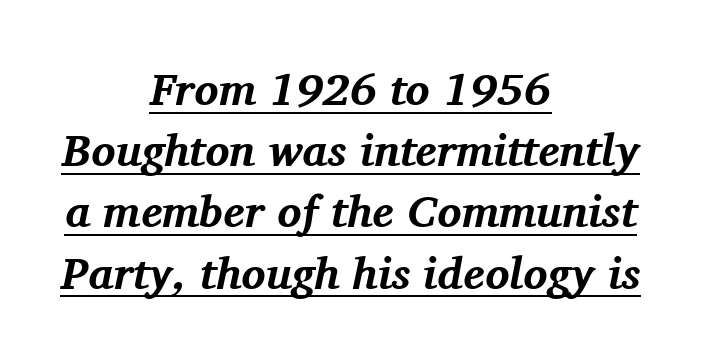
The image shows 45 px bold serif type, italic (leaning right); set centered, normal line spacing (1.36x), normal letter spacing, underlined; medium stroke contrast and a medium x-height.
